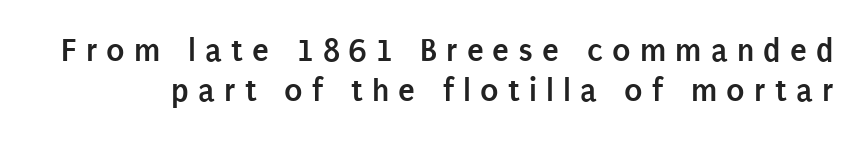
Q: Is the text bold? A: Yes.
Q: Is the text italic (slanted)? A: No, it is upright.
Q: Is the typeface a serif or a sans-serif typeface? A: Sans-serif.
Q: Is the text underlined? A: No.
Q: Is the spacing between letters normal or unusually wide? A: Unusually wide.
Q: Width (condensed, normal, or wide)? A: Condensed.
Q: Stroke contrast? A: Low.
Q: x-height? A: Large.
Q: Monospaced? A: No.
